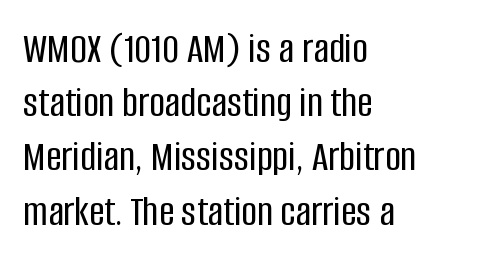
Q: Is the text italic (slanted)? A: No, it is upright.
Q: Is the typeface a serif or a sans-serif typeface? A: Sans-serif.
Q: Is the text underlined? A: No.
Q: How is the paragraph aligned? A: Left-aligned.
Q: Is the spacing between letters normal or unusually wide? A: Normal.
Q: Is the spacing between lines tight, normal or loose? A: Normal.
Q: Width (condensed, normal, or wide)? A: Condensed.
Q: Stroke contrast? A: Low.
Q: x-height? A: Large.
Q: Monospaced? A: No.
